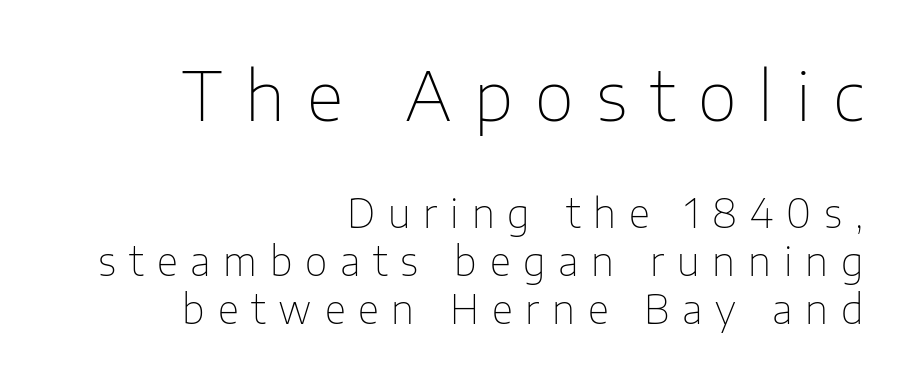
The image shows 68 px thin sans-serif type, upright; set right-aligned, line spacing 1.22x, unusually wide letter spacing (+0.33 em), not underlined; the first (top) block is 1.74x larger; low stroke contrast and a medium x-height.
